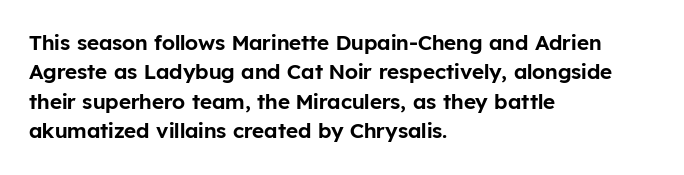
If you drew a ruler down the left edge, every line would touch it. The foot of each line stays bare and open. What's the leading like? Ordinary, nothing unusual. The axis of the letterforms is exactly vertical. Observe the ordinary spacing: letters are neighbours, not strangers.
